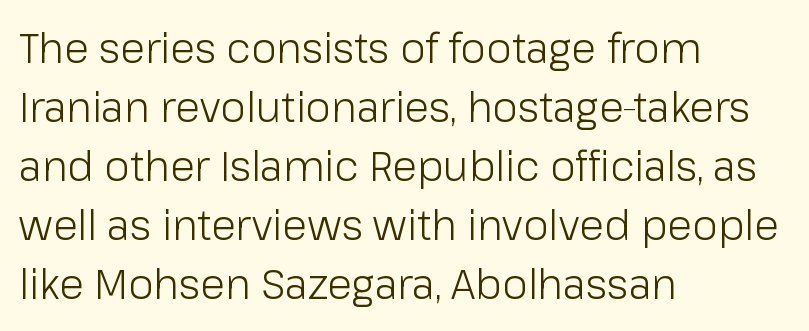
Q: Is the text bold? A: No.
Q: Is the text italic (slanted)? A: No, it is upright.
Q: Is the typeface a serif or a sans-serif typeface? A: Sans-serif.
Q: Is the text underlined? A: No.
Q: How is the paragraph aligned? A: Left-aligned.
Q: Is the spacing between letters normal or unusually wide? A: Normal.
Q: Is the spacing between lines tight, normal or loose? A: Normal.
Q: Width (condensed, normal, or wide)? A: Normal.
Q: Stroke contrast? A: Low.
Q: x-height? A: Medium.
Q: Monospaced? A: No.
